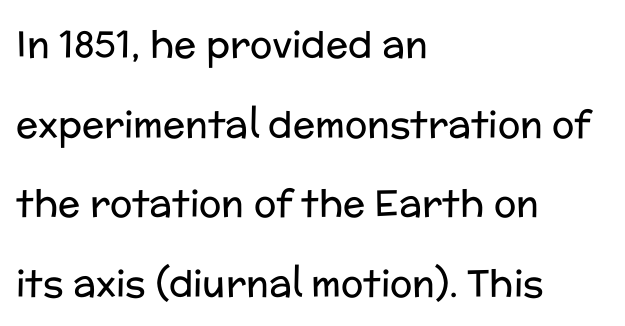
Q: Is the text bold? A: No.
Q: Is the text italic (slanted)? A: No, it is upright.
Q: Is the typeface a serif or a sans-serif typeface? A: Sans-serif.
Q: Is the text underlined? A: No.
Q: How is the paragraph aligned? A: Left-aligned.
Q: Is the spacing between letters normal or unusually wide? A: Normal.
Q: Is the spacing between lines tight, normal or loose? A: Loose.
Q: Width (condensed, normal, or wide)? A: Normal.
Q: Stroke contrast? A: Low.
Q: x-height? A: Medium.
Q: Monospaced? A: No.
